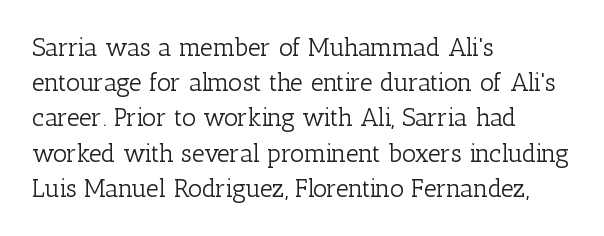
The image shows 25 px text type, upright; set left-aligned, normal line spacing (1.41x), normal letter spacing, not underlined.
